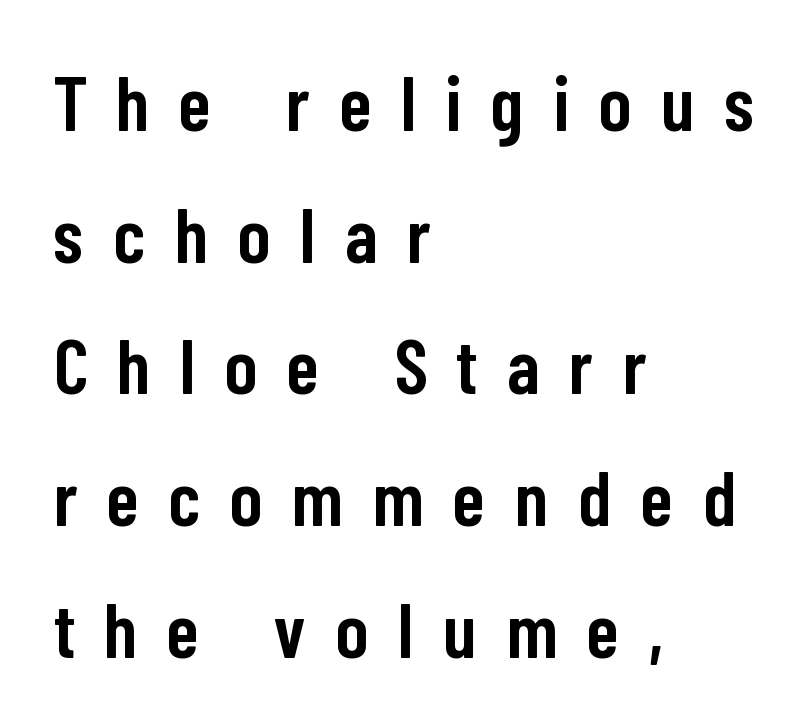
The image shows 77 px semibold, condensed sans-serif type, upright; set left-aligned, line spacing 1.71x, unusually wide letter spacing (+0.39 em), not underlined; low stroke contrast and a medium x-height.
